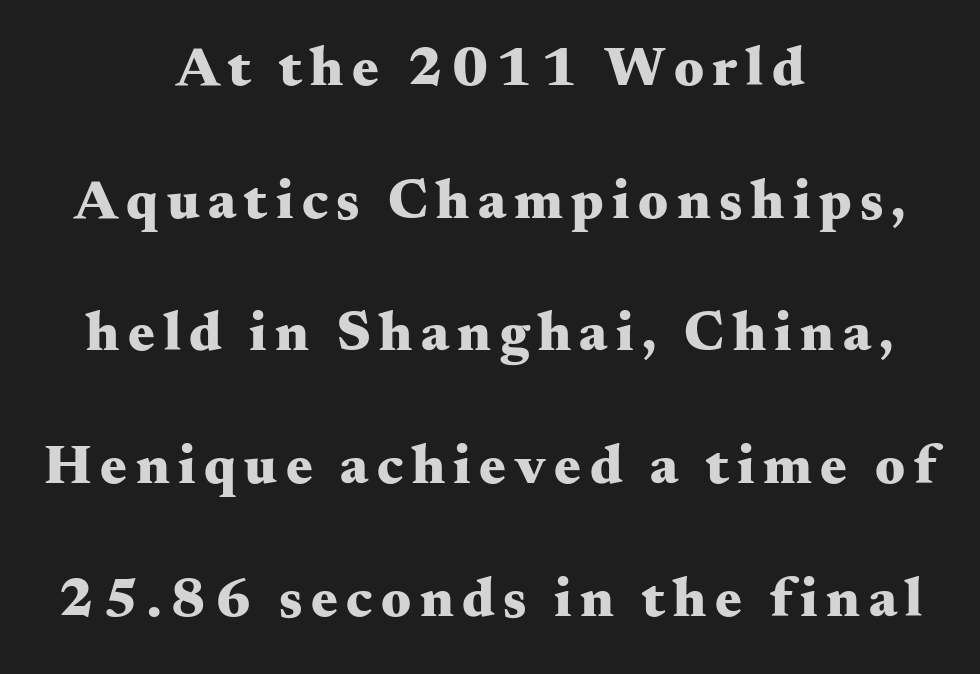
Short and long lines alike share a common midpoint. When letters stand straight like this, we call the style roman or upright. Rows of type keep a wide berth in the vertical direction. Typesetter's note: full bold, strokes at maximum text heaviness. A bare baseline throughout the passage.
